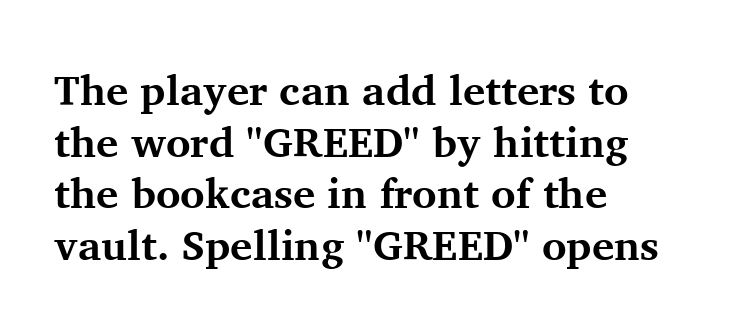
{"serif": "yes", "italic": "no", "bold": "yes", "weight": "bold", "width": "normal", "stroke_contrast": "medium", "x_height": "medium", "monospaced": "no", "underline": "no", "align": "left", "line_spacing_ratio": 1.23, "letter_spacing": "normal", "letter_spacing_em": 0.0, "glyph_px": 42}
